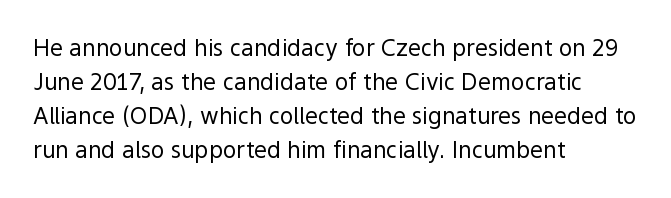
Q: Is the text bold? A: No.
Q: Is the text italic (slanted)? A: No, it is upright.
Q: Is the text underlined? A: No.
Q: How is the paragraph aligned? A: Left-aligned.
Q: Is the spacing between letters normal or unusually wide? A: Normal.
Q: Is the spacing between lines tight, normal or loose? A: Normal.
